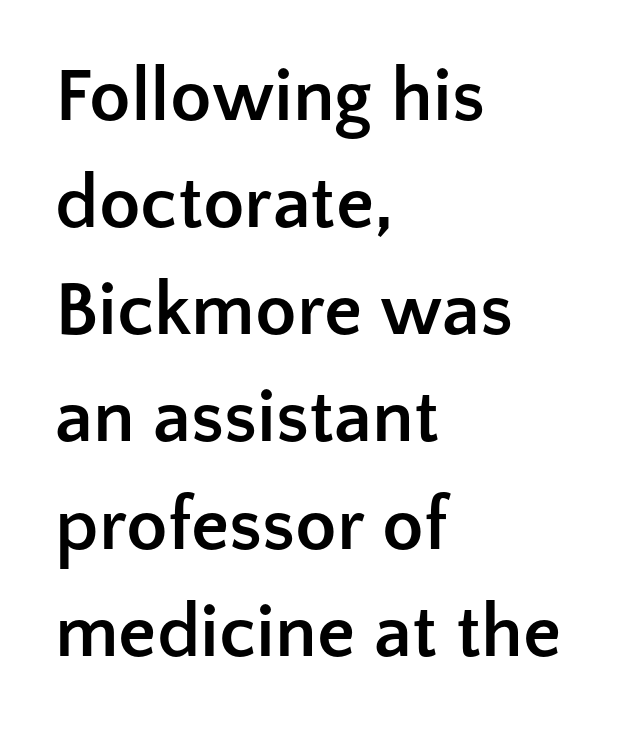
The image shows 76 px semibold sans-serif type, upright; set left-aligned, normal line spacing (1.41x), normal letter spacing, not underlined; low stroke contrast and a medium x-height.
